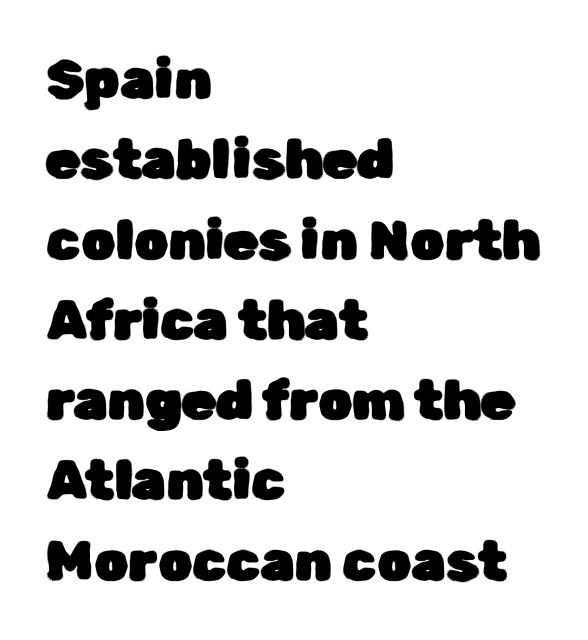
The image shows 55 px sans-serif type, upright; set left-aligned, normal line spacing (1.46x), normal letter spacing, not underlined; low stroke contrast and a medium x-height.
